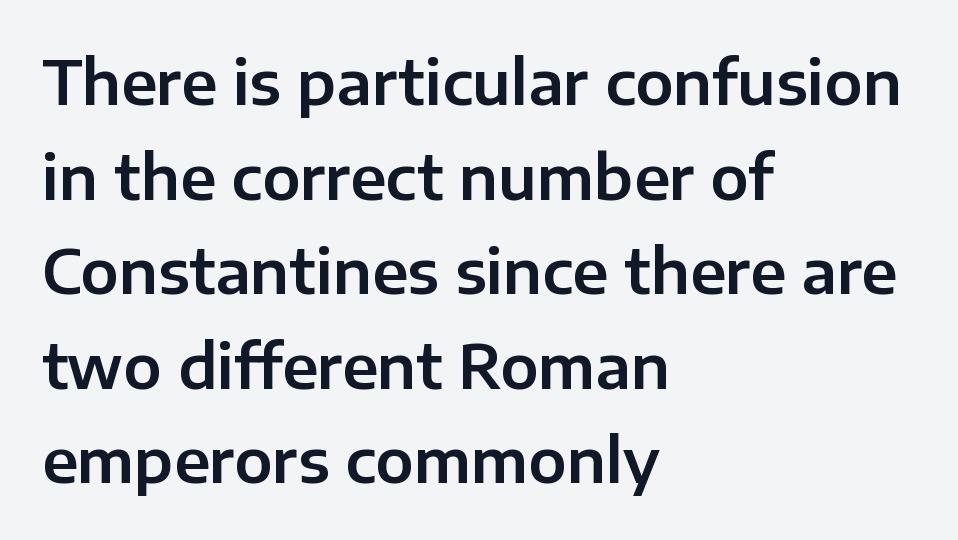
{"serif": "no", "italic": "no", "width": "normal", "stroke_contrast": "low", "x_height": "medium", "monospaced": "no", "underline": "no", "align": "left", "line_spacing": "normal", "line_spacing_ratio": 1.55, "letter_spacing": "normal", "letter_spacing_em": 0.0, "glyph_px": 61}
